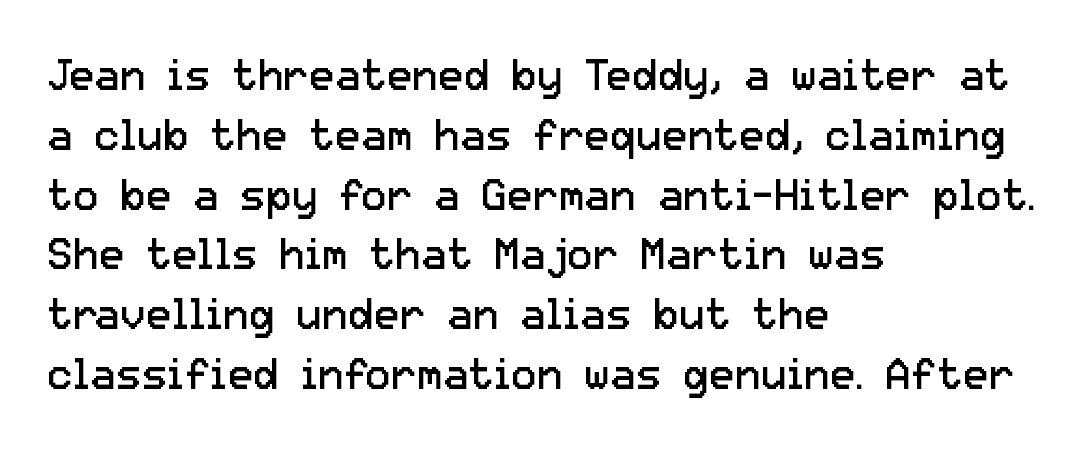
The image shows 43 px regular-weight sans-serif type, upright; set left-aligned, normal line spacing (1.39x), normal letter spacing, not underlined; low stroke contrast and a medium x-height.
